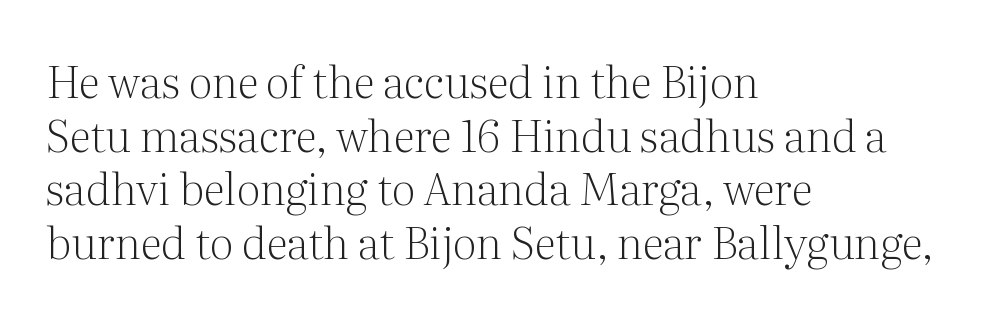
The image shows 44 px light serif type, upright; set left-aligned, line spacing 1.22x, normal letter spacing, not underlined; medium stroke contrast and a medium x-height.
